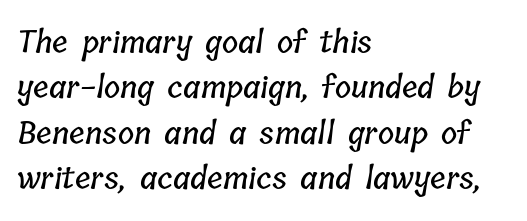
The image shows 31 px condensed type; set left-aligned, normal line spacing (1.46x), normal letter spacing, not underlined; low stroke contrast and a medium x-height.
